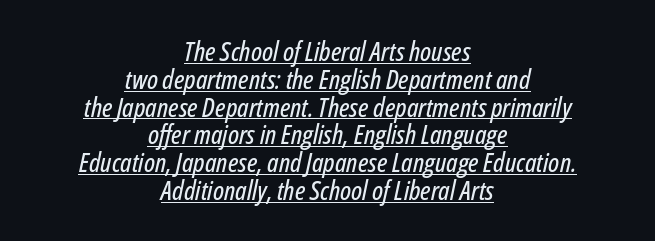
Q: Is the text italic (slanted)? A: Yes, it leans right by about 12 degrees.
Q: Is the text underlined? A: Yes.
Q: How is the paragraph aligned? A: Centered.
Q: Is the spacing between letters normal or unusually wide? A: Normal.
Q: Is the spacing between lines tight, normal or loose? A: Tight.
